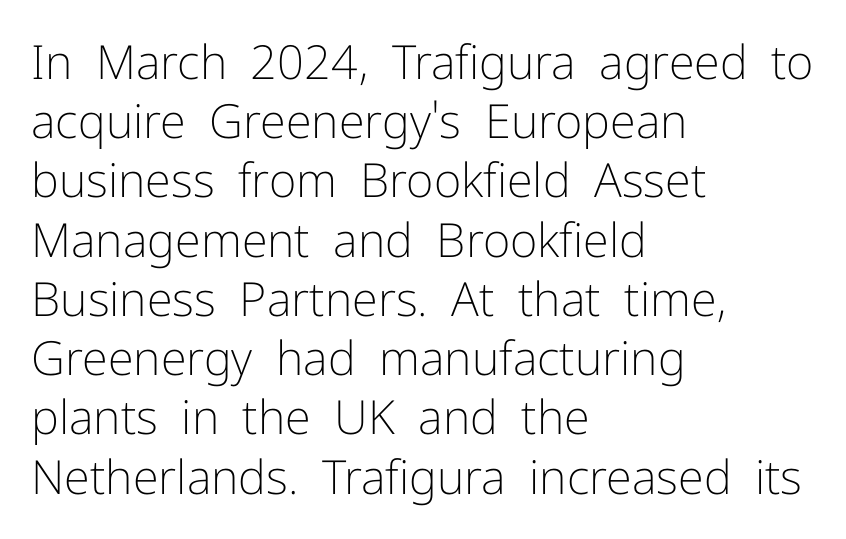
Q: Is the text bold? A: No.
Q: Is the text italic (slanted)? A: No, it is upright.
Q: Is the typeface a serif or a sans-serif typeface? A: Sans-serif.
Q: Is the text underlined? A: No.
Q: How is the paragraph aligned? A: Left-aligned.
Q: Is the spacing between letters normal or unusually wide? A: Normal.
Q: Is the spacing between lines tight, normal or loose? A: Normal.
Q: Width (condensed, normal, or wide)? A: Normal.
Q: Stroke contrast? A: Low.
Q: x-height? A: Medium.
Q: Monospaced? A: No.
